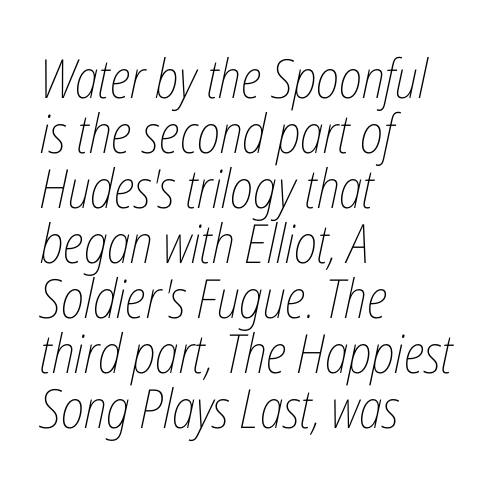
The image shows 54 px thin, condensed type, italic (leaning right); set left-aligned, tight line spacing (1.02x), normal letter spacing, not underlined; low stroke contrast and a medium x-height.
